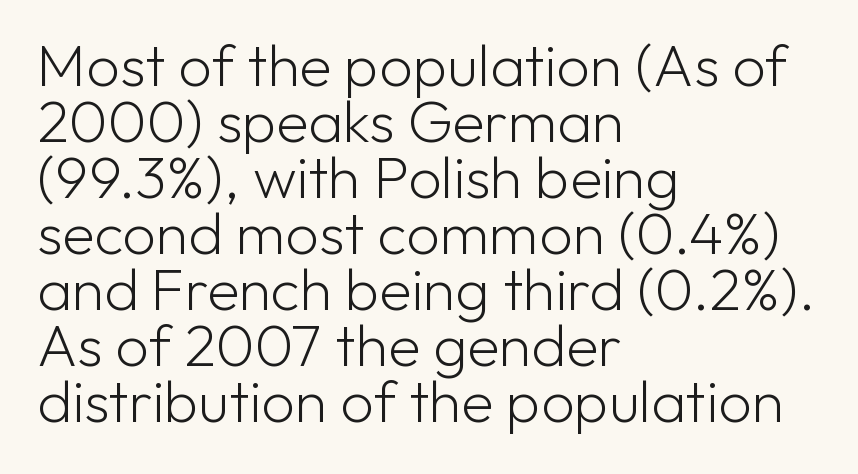
Q: Is the text bold? A: No.
Q: Is the text italic (slanted)? A: No, it is upright.
Q: Is the typeface a serif or a sans-serif typeface? A: Sans-serif.
Q: Is the text underlined? A: No.
Q: How is the paragraph aligned? A: Left-aligned.
Q: Is the spacing between letters normal or unusually wide? A: Normal.
Q: Is the spacing between lines tight, normal or loose? A: Tight.
Q: Width (condensed, normal, or wide)? A: Normal.
Q: Stroke contrast? A: Low.
Q: x-height? A: Medium.
Q: Monospaced? A: No.
